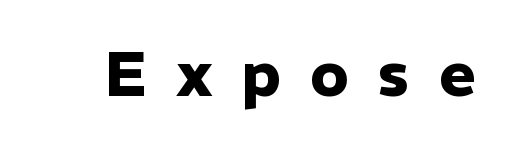
The image shows 63 px heavy sans-serif type, upright; set unusually wide letter spacing (+0.46 em), not underlined; low stroke contrast and a medium x-height.
